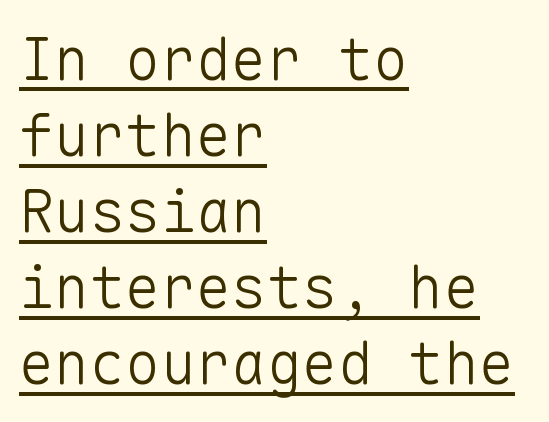
{"serif": "no", "italic": "no", "bold": "no", "weight": "light", "width": "normal", "stroke_contrast": "low", "x_height": "medium", "monospaced": "yes", "underline": "yes", "align": "left", "line_spacing": "normal", "line_spacing_ratio": 1.29, "letter_spacing": "normal", "letter_spacing_em": 0.0, "glyph_px": 59}
